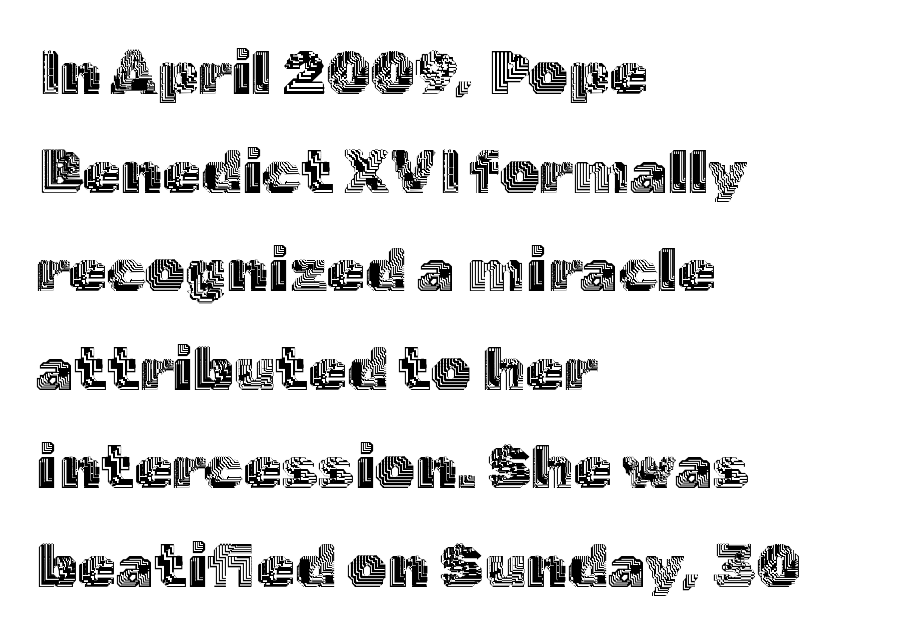
Q: Is the text italic (slanted)? A: No, it is upright.
Q: Is the text underlined? A: No.
Q: How is the paragraph aligned? A: Left-aligned.
Q: Is the spacing between letters normal or unusually wide? A: Normal.
Q: Is the spacing between lines tight, normal or loose? A: Normal.
Q: Width (condensed, normal, or wide)? A: Normal.
Q: x-height? A: Medium.
Q: Monospaced? A: No.
